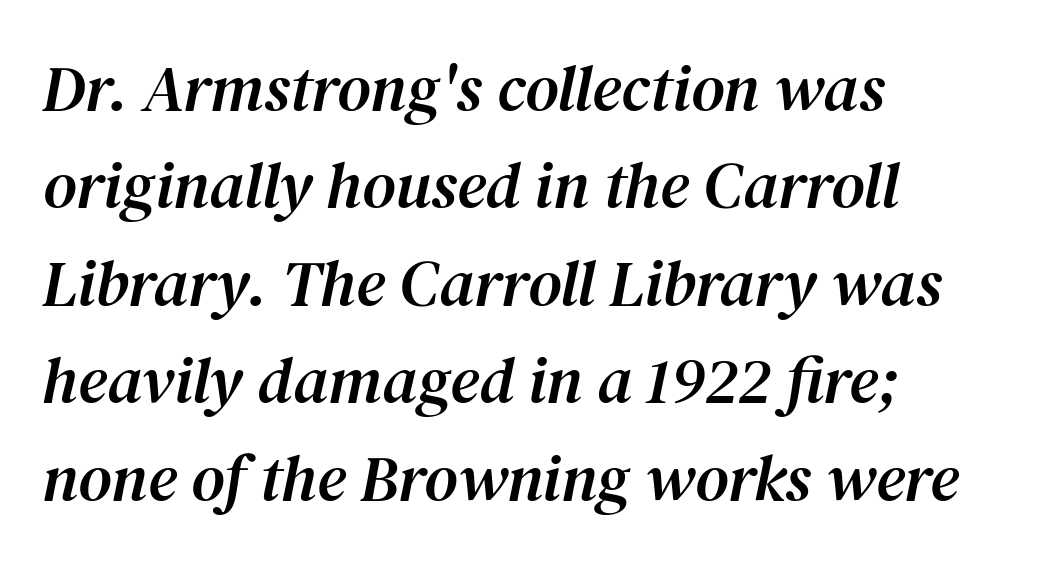
Each line starts at the same left margin while the right side varies. Varying glyph widths throughout — classic text-font behaviour. Interline gaps are of average width in this sample. Clear beneath every line of the passage. Classification — serif.
